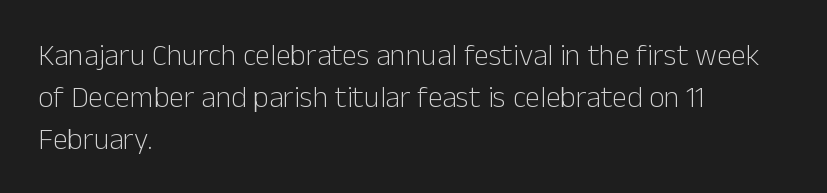
The rendering anchors every line to the left-hand side. The font sits on the lighter half of the weight spectrum, regular included. To sum up the face: it is a sans, with no serifs. Words appear dense and cohesive because spacing is normal. Designer's note — italics off, roman on. The rendering uses natural spacing where letterforms have individual widths.
